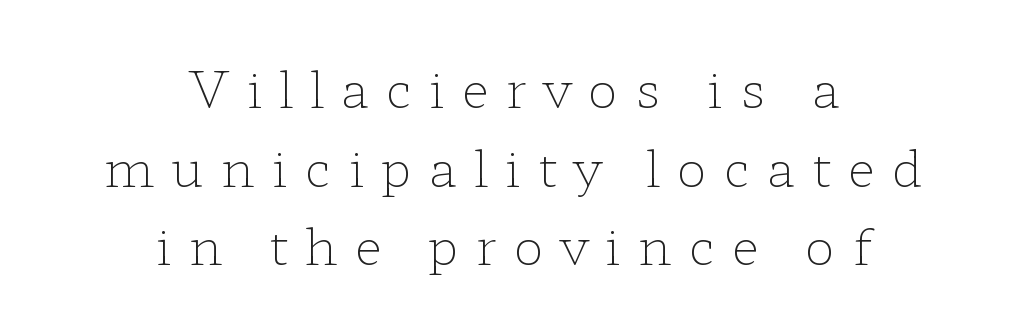
{"serif": "yes", "italic": "no", "bold": "no", "weight": "light", "width": "wide", "stroke_contrast": "low", "x_height": "medium", "monospaced": "no", "underline": "no", "align": "center", "line_spacing": "normal", "line_spacing_ratio": 1.54, "letter_spacing": "wide", "letter_spacing_em": 0.33, "glyph_px": 51}
